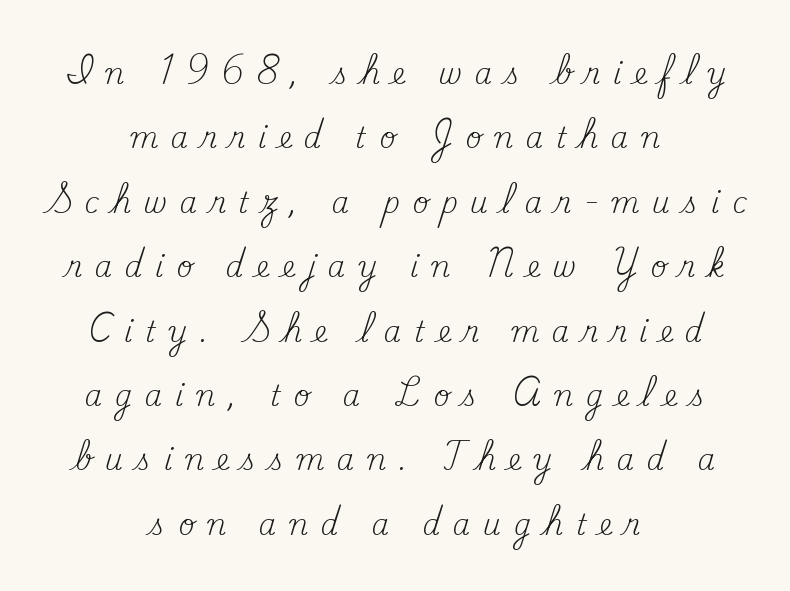
Descenders are the only things crossing below the line. Loosely led — the rows are spread out. The rendering inserts visible extra space after every character. On a weight scale, this lands at 450 or below.
